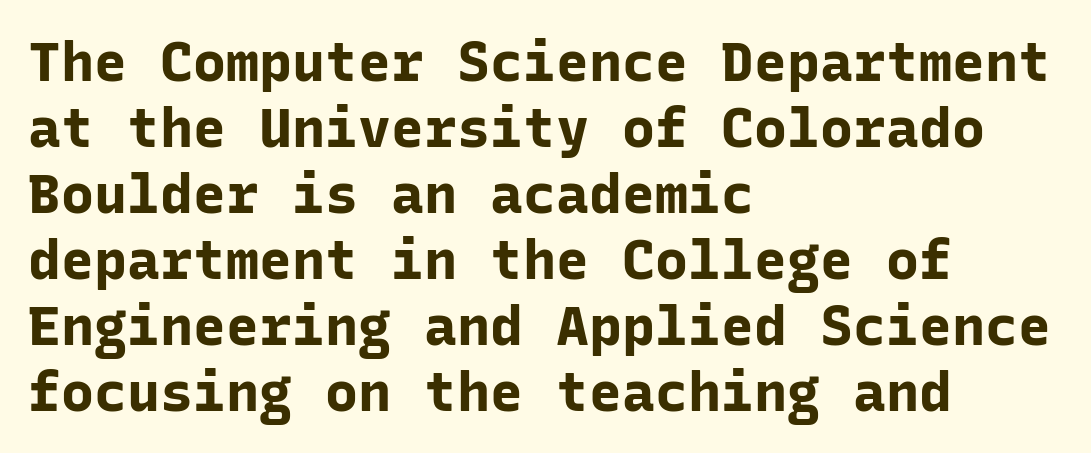
Spacing verdict: monospaced, one width for all characters. A typesetter would mark this as roman, not italic. This sample uses a sans-serif face. Observe the ordinary spacing: letters are neighbours, not strangers.
